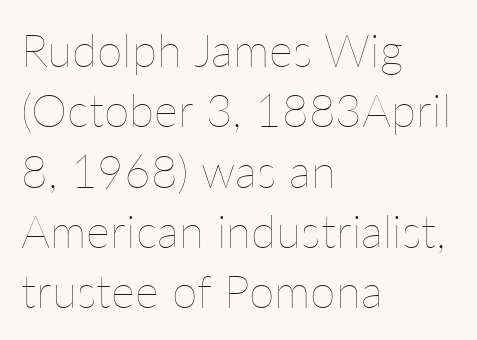
The compositor pushed each line to the left boundary. Letter spacing: default. Every character sits straight up, as roman type does. Underline: absent. Summary of vertical rhythm: regular, with standard interline spacing. Spacing verdict: proportional, widths tailored to each character.
